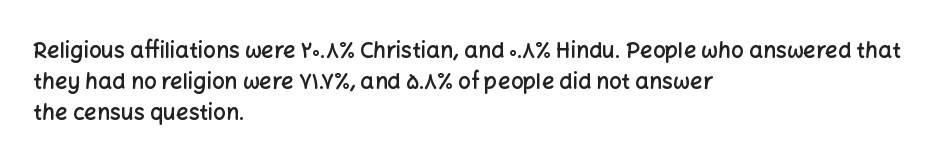
The image shows 22 px text type, upright; set left-aligned, normal line spacing (1.41x), normal letter spacing, not underlined.
